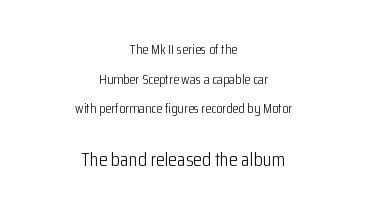
{"italic": "no", "bold": "no", "underline": "no", "align": "center", "line_spacing": "loose", "line_spacing_ratio": 2.11, "letter_spacing": "normal", "letter_spacing_em": 0.0, "larger_block": "second", "size_ratio": 1.43, "glyph_px": 20}
